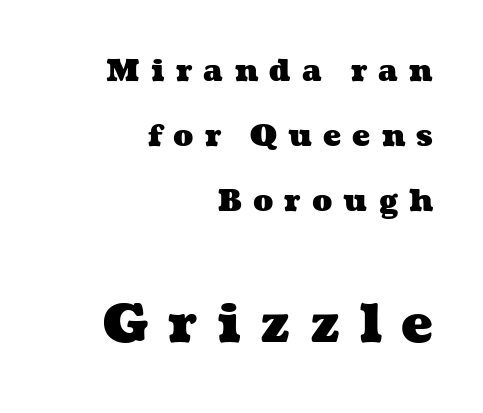
Q: Is the text bold? A: Yes.
Q: Is the text underlined? A: No.
Q: How is the paragraph aligned? A: Right-aligned.
Q: Is the spacing between letters normal or unusually wide? A: Unusually wide.
Q: Is the spacing between lines tight, normal or loose? A: Loose.
Q: Which block of text is set in a larger size, the first (top) or the second (bottom)? A: The second (bottom) one.
Q: Width (condensed, normal, or wide)? A: Wide.
Q: Stroke contrast? A: Medium.
Q: x-height? A: Medium.
Q: Monospaced? A: No.
